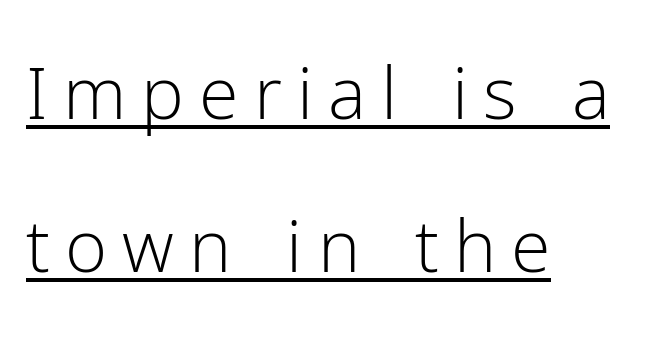
{"serif": "no", "italic": "no", "bold": "no", "weight": "light", "width": "normal", "stroke_contrast": "low", "x_height": "medium", "monospaced": "no", "underline": "yes", "align": "left", "line_spacing": "loose", "line_spacing_ratio": 2.13, "letter_spacing": "wide", "letter_spacing_em": 0.21, "glyph_px": 72}
